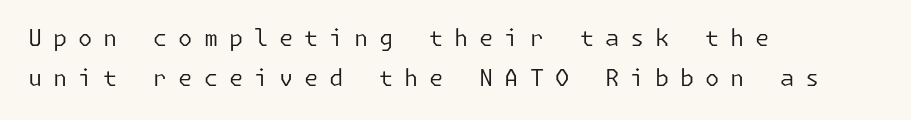
{"italic": "no", "bold": "no", "underline": "no", "align": "left", "line_spacing_ratio": 1.76, "letter_spacing": "wide", "letter_spacing_em": 0.47, "glyph_px": 23}
